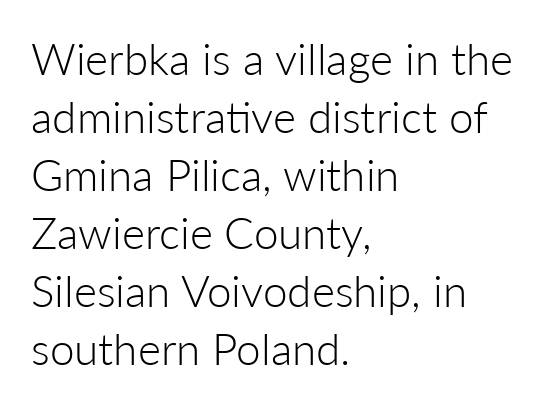
Q: Is the text bold? A: No.
Q: Is the text italic (slanted)? A: No, it is upright.
Q: Is the typeface a serif or a sans-serif typeface? A: Sans-serif.
Q: Is the text underlined? A: No.
Q: How is the paragraph aligned? A: Left-aligned.
Q: Is the spacing between letters normal or unusually wide? A: Normal.
Q: Is the spacing between lines tight, normal or loose? A: Normal.
Q: Width (condensed, normal, or wide)? A: Normal.
Q: Stroke contrast? A: Low.
Q: x-height? A: Medium.
Q: Monospaced? A: No.
